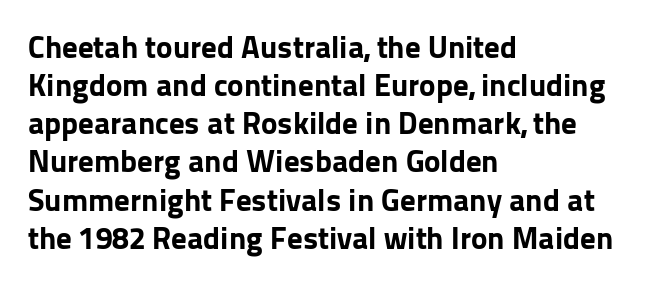
{"serif": "no", "italic": "no", "bold": "yes", "weight": "bold", "width": "normal", "stroke_contrast": "low", "x_height": "medium", "monospaced": "no", "underline": "no", "align": "left", "line_spacing_ratio": 1.23, "letter_spacing": "normal", "letter_spacing_em": 0.0, "glyph_px": 31}
